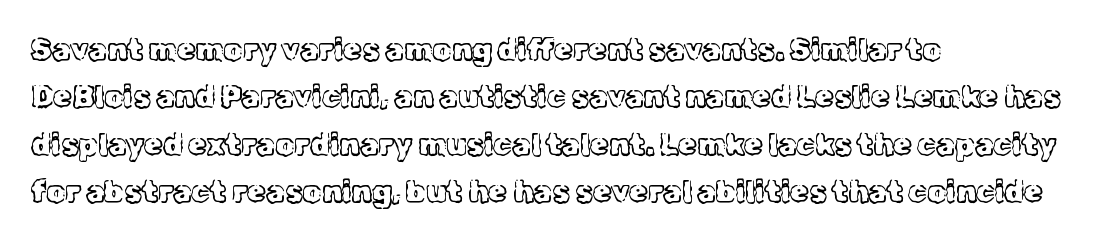
The image shows 30 px light serif type, upright; set left-aligned, normal line spacing (1.58x), normal letter spacing, not underlined; a medium x-height.
